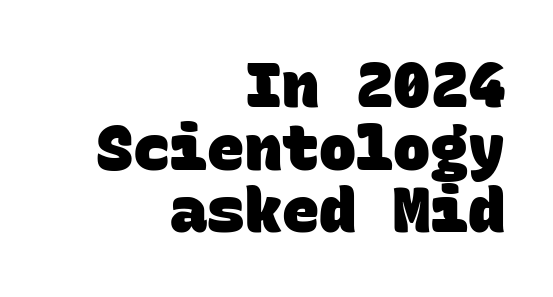
{"serif": "no", "bold": "yes", "weight": "heavy", "width": "normal", "stroke_contrast": "low", "x_height": "large", "monospaced": "yes", "underline": "no", "align": "right", "line_spacing": "tight", "line_spacing_ratio": 1.01, "letter_spacing": "normal", "letter_spacing_em": 0.0, "glyph_px": 62}
